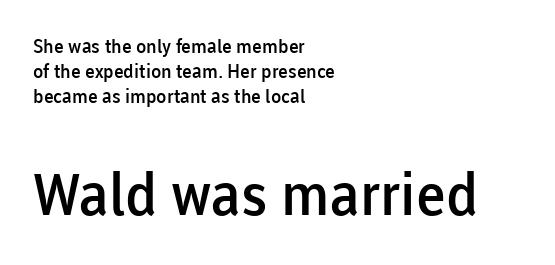
The rag falls on the right side of this text block. Is there much room between lines? A standard amount, neither cramped nor airy. Honestly, the letter spacing is just normal — you wouldn't notice it. Plain, unruled lines of type.
